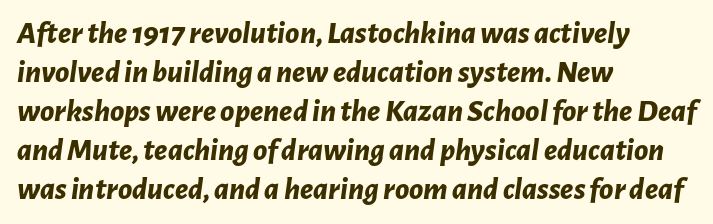
Q: Is the text bold? A: Yes.
Q: Is the text italic (slanted)? A: Yes, it leans right by about 7 degrees.
Q: Is the text underlined? A: No.
Q: How is the paragraph aligned? A: Left-aligned.
Q: Is the spacing between letters normal or unusually wide? A: Normal.
Q: Width (condensed, normal, or wide)? A: Normal.
Q: Stroke contrast? A: Low.
Q: x-height? A: Medium.
Q: Monospaced? A: No.
